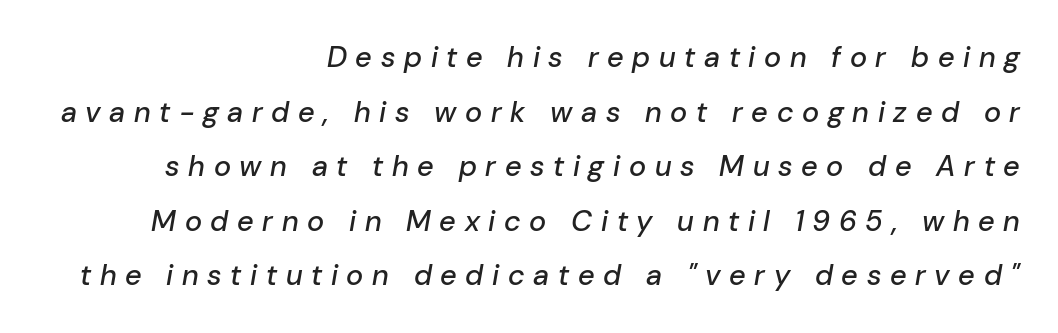
The image shows 29 px text type, italic (leaning right); set right-aligned, line spacing 1.88x, unusually wide letter spacing (+0.3 em), not underlined; low stroke contrast and a medium x-height.
